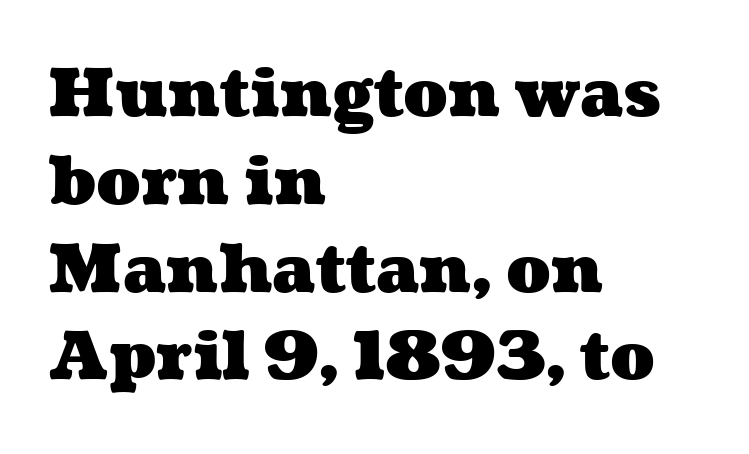
Q: Is the text bold? A: Yes.
Q: Is the text underlined? A: No.
Q: How is the paragraph aligned? A: Left-aligned.
Q: Is the spacing between letters normal or unusually wide? A: Normal.
Q: Is the spacing between lines tight, normal or loose? A: Normal.
Q: Width (condensed, normal, or wide)? A: Wide.
Q: Stroke contrast? A: Medium.
Q: x-height? A: Medium.
Q: Monospaced? A: No.
